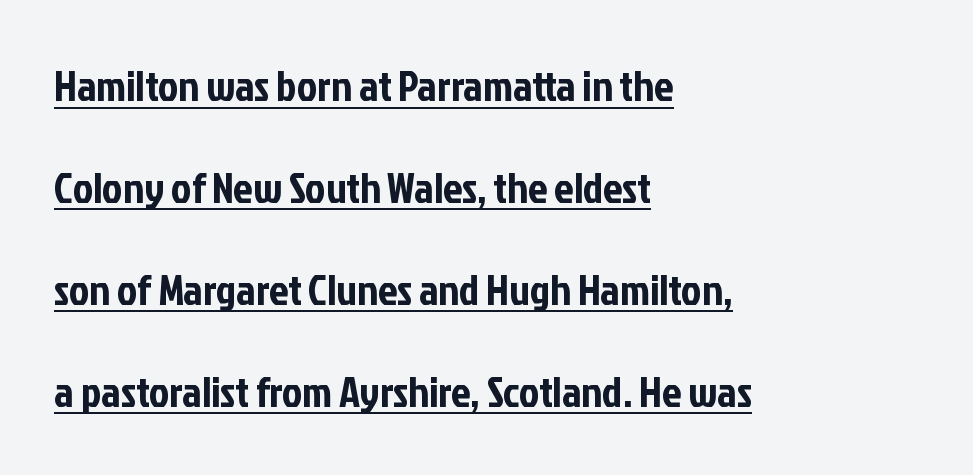
Q: Is the text italic (slanted)? A: No, it is upright.
Q: Is the typeface a serif or a sans-serif typeface? A: Sans-serif.
Q: Is the text underlined? A: Yes.
Q: How is the paragraph aligned? A: Left-aligned.
Q: Is the spacing between letters normal or unusually wide? A: Normal.
Q: Is the spacing between lines tight, normal or loose? A: Loose.
Q: Width (condensed, normal, or wide)? A: Condensed.
Q: Stroke contrast? A: Low.
Q: x-height? A: Medium.
Q: Monospaced? A: No.
